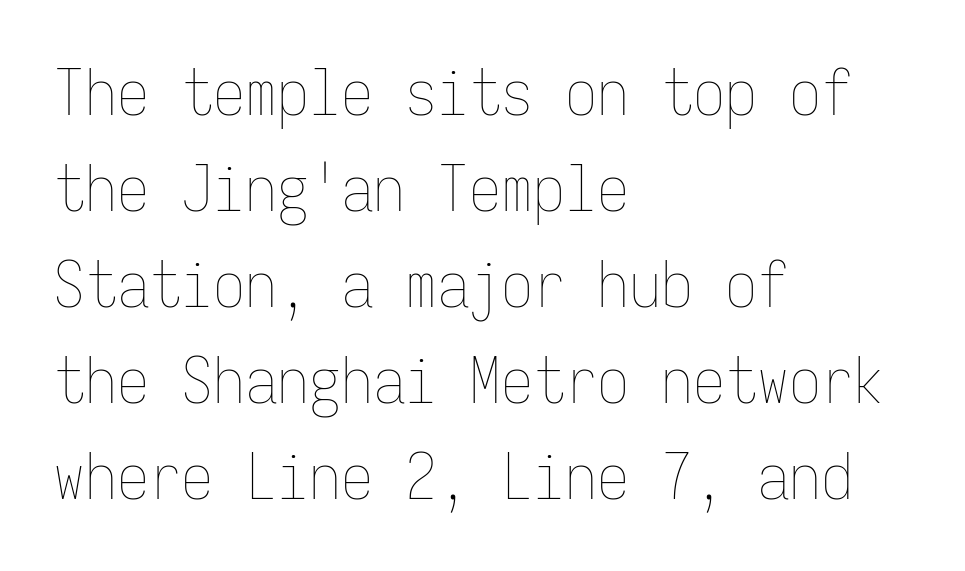
The image shows 64 px thin, condensed type, upright, monospaced; set left-aligned, normal line spacing (1.5x), normal letter spacing, not underlined; low stroke contrast and a medium x-height.
